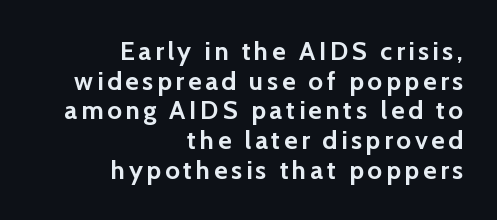
{"italic": "no", "bold": "yes", "underline": "no", "align": "right", "line_spacing": "tight", "line_spacing_ratio": 1.14, "glyph_px": 26}
